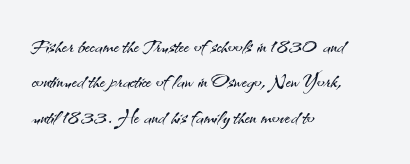
Q: Is the text bold? A: No.
Q: Is the text italic (slanted)? A: Yes.
Q: Is the typeface a serif or a sans-serif typeface? A: Sans-serif.
Q: Is the text underlined? A: No.
Q: How is the paragraph aligned? A: Left-aligned.
Q: Is the spacing between letters normal or unusually wide? A: Normal.
Q: Is the spacing between lines tight, normal or loose? A: Normal.
Q: Width (condensed, normal, or wide)? A: Normal.
Q: Stroke contrast? A: Medium.
Q: x-height? A: Small.
Q: Monospaced? A: No.
